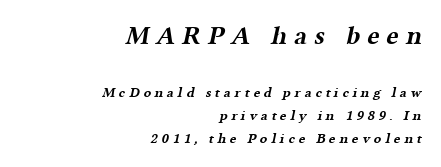
{"bold": "yes", "underline": "no", "align": "right", "line_spacing": "normal", "line_spacing_ratio": 1.65, "letter_spacing": "wide", "letter_spacing_em": 0.27, "larger_block": "first", "size_ratio": 1.86, "glyph_px": 26}
